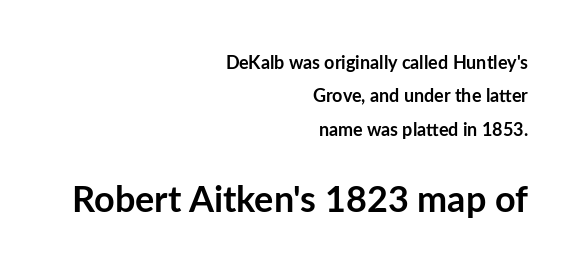
Q: Is the text bold? A: Yes.
Q: Is the text italic (slanted)? A: No, it is upright.
Q: Is the typeface a serif or a sans-serif typeface? A: Sans-serif.
Q: Is the text underlined? A: No.
Q: How is the paragraph aligned? A: Right-aligned.
Q: Is the spacing between letters normal or unusually wide? A: Normal.
Q: Which block of text is set in a larger size, the first (top) or the second (bottom)? A: The second (bottom) one.
Q: Width (condensed, normal, or wide)? A: Normal.
Q: Stroke contrast? A: Low.
Q: x-height? A: Medium.
Q: Monospaced? A: No.
